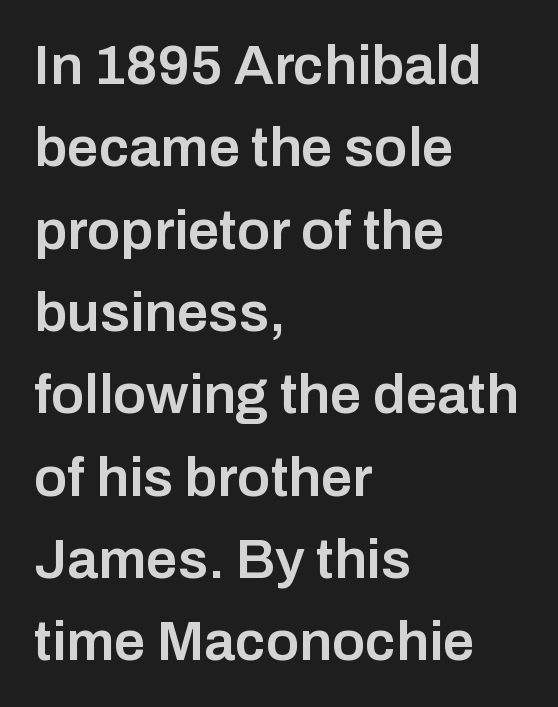
Q: Is the text bold? A: Semi-bold.
Q: Is the text italic (slanted)? A: No, it is upright.
Q: Is the typeface a serif or a sans-serif typeface? A: Sans-serif.
Q: Is the text underlined? A: No.
Q: How is the paragraph aligned? A: Left-aligned.
Q: Is the spacing between letters normal or unusually wide? A: Normal.
Q: Is the spacing between lines tight, normal or loose? A: Normal.
Q: Width (condensed, normal, or wide)? A: Normal.
Q: Stroke contrast? A: Low.
Q: x-height? A: Medium.
Q: Monospaced? A: No.
